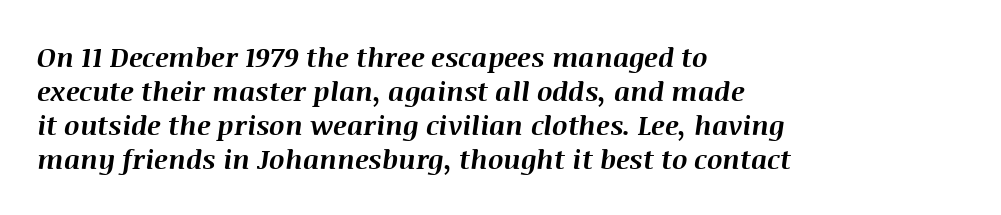
Q: Is the text bold? A: Yes.
Q: Is the text italic (slanted)? A: Yes, it leans right by about 8 degrees.
Q: Is the text underlined? A: No.
Q: How is the paragraph aligned? A: Left-aligned.
Q: Is the spacing between letters normal or unusually wide? A: Normal.
Q: Is the spacing between lines tight, normal or loose? A: Normal.
